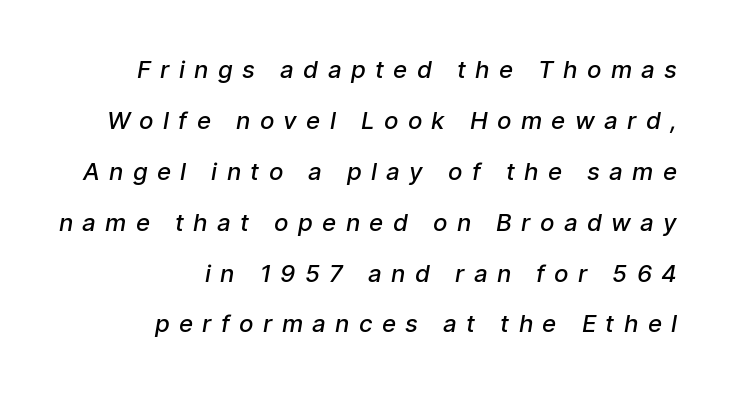
Notice the wide empty band between every row — that's loose leading. These lines stack with their right ends in a neat column. Any mark beneath the type? The region is blank. Words appear elongated and porous because spacing is wide.
